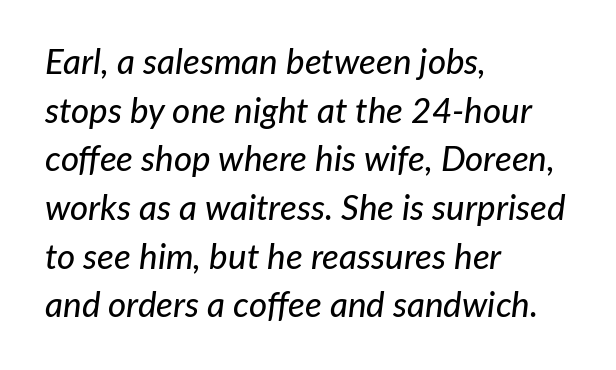
The image shows 35 px text type, italic (leaning right); set left-aligned, normal line spacing (1.39x), normal letter spacing, not underlined; low stroke contrast and a medium x-height.
